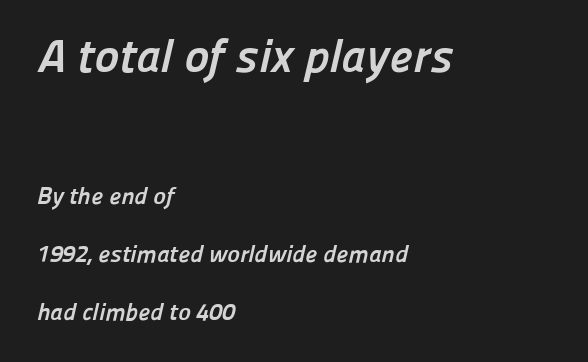
The image shows 47 px semibold sans-serif type; set left-aligned, loose line spacing (2.4x), normal letter spacing, not underlined; the first (top) block is 1.96x larger; low stroke contrast and a medium x-height.
